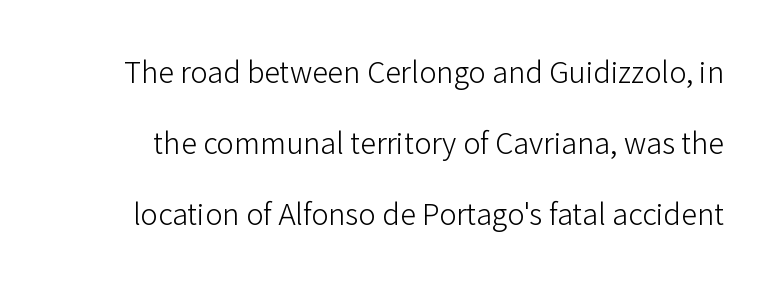
Nothing heavy about these letters — not bold at all. Notice the wide empty band between every row — that's loose leading. Upright lettering throughout. No feet cap the strokes, marking this as sans-serif type. This sample has the flowing, uneven cadence of proportional lettering.
